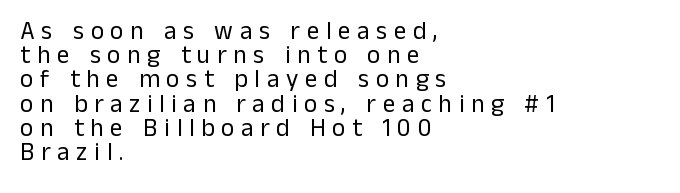
The image shows 25 px text type, upright; set left-aligned, tight line spacing (0.97x), unusually wide letter spacing (+0.27 em), not underlined.
